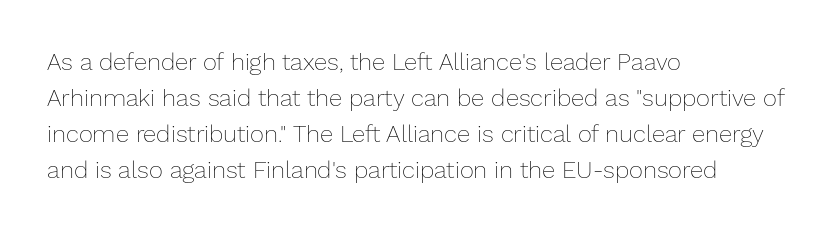
The image shows 24 px text type, upright; set left-aligned, normal line spacing (1.5x), normal letter spacing, not underlined.
